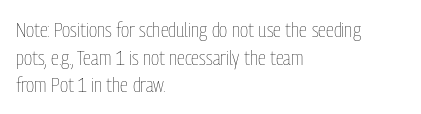
Every stem runs plumb, perpendicular to the baseline. Leftover space on each line is placed entirely after the last word. Check the space under the baseline: it is left empty. This reads as an unemphasized weight, regular at the heaviest. Caption: standard tracking, unaltered.
